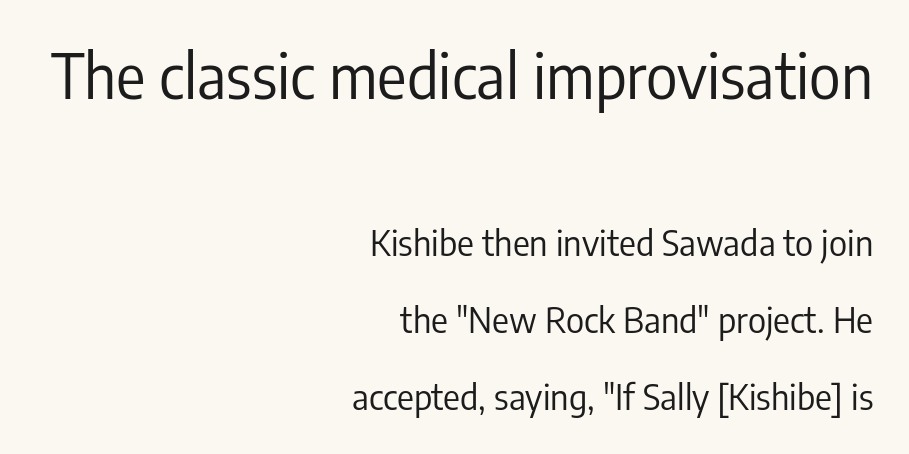
{"serif": "no", "italic": "no", "bold": "no", "weight": "regular", "width": "condensed", "stroke_contrast": "low", "x_height": "medium", "monospaced": "no", "underline": "no", "align": "right", "line_spacing": "loose", "line_spacing_ratio": 2.2, "letter_spacing": "normal", "letter_spacing_em": 0.0, "larger_block": "first", "size_ratio": 1.74, "glyph_px": 61}
